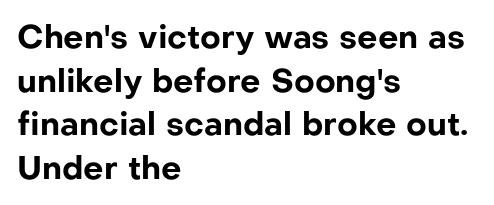
The image shows 32 px bold sans-serif type, upright; set left-aligned, normal line spacing (1.36x), normal letter spacing, not underlined; low stroke contrast and a medium x-height.
